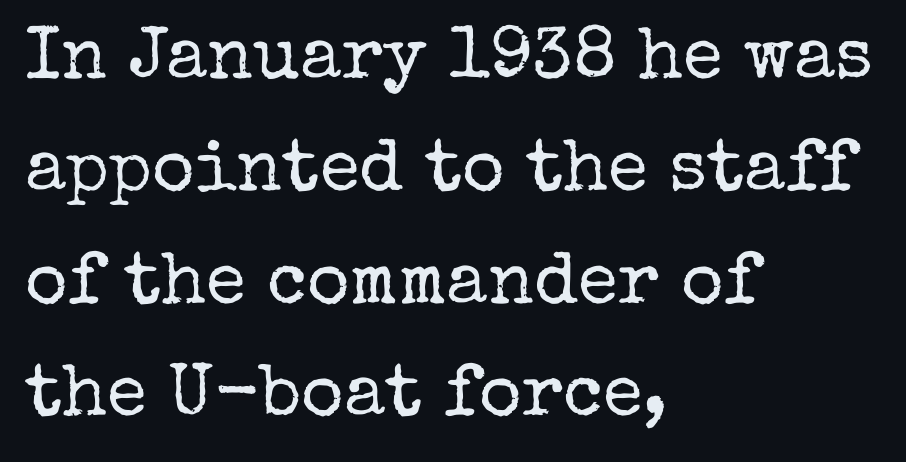
Q: Is the text bold? A: No.
Q: Is the text italic (slanted)? A: No, it is upright.
Q: Is the typeface a serif or a sans-serif typeface? A: Serif.
Q: Is the text underlined? A: No.
Q: How is the paragraph aligned? A: Left-aligned.
Q: Is the spacing between letters normal or unusually wide? A: Normal.
Q: Is the spacing between lines tight, normal or loose? A: Normal.
Q: Width (condensed, normal, or wide)? A: Normal.
Q: Stroke contrast? A: Low.
Q: x-height? A: Medium.
Q: Monospaced? A: No.
